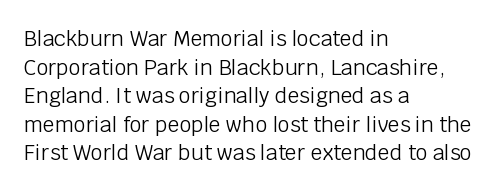
{"italic": "no", "bold": "no", "underline": "no", "align": "left", "line_spacing": "normal", "line_spacing_ratio": 1.36, "letter_spacing": "normal", "letter_spacing_em": 0.0, "glyph_px": 21}
